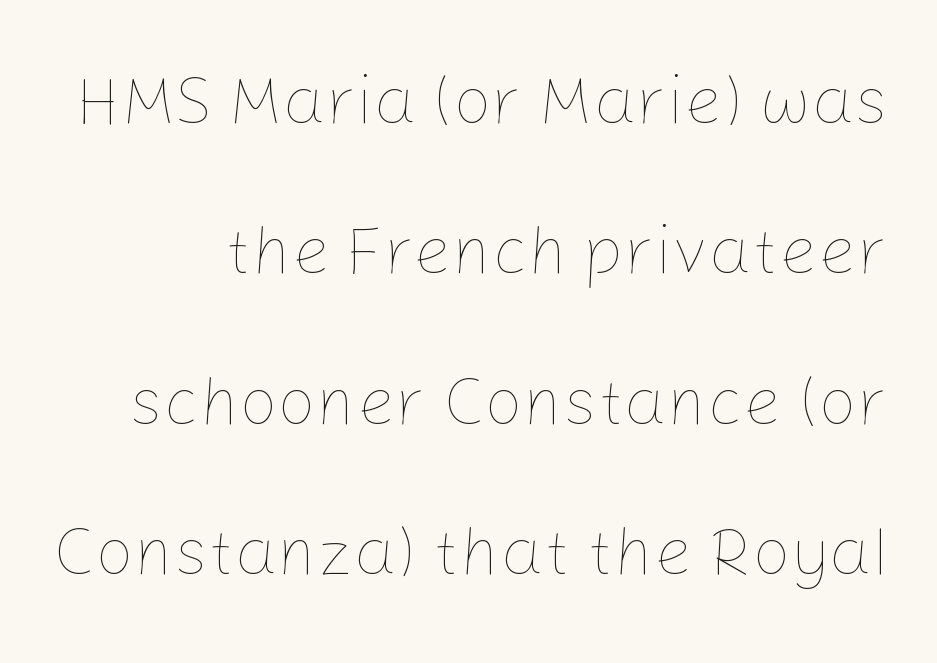
The image shows 68 px thin type, upright; set loose line spacing (2.21x), normal letter spacing, not underlined; low stroke contrast and a medium x-height.
